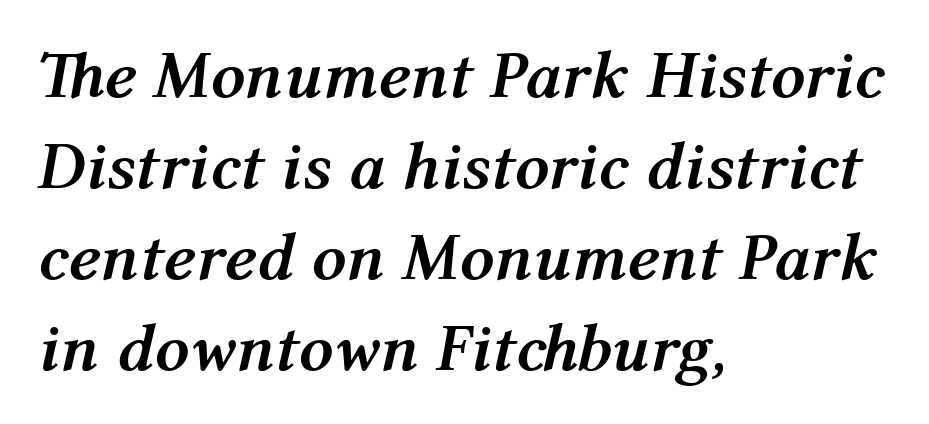
{"italic": "yes", "lean": "right", "slant_degrees": 12, "bold": "yes", "weight": "semibold", "width": "normal", "stroke_contrast": "medium", "x_height": "medium", "monospaced": "no", "underline": "no", "align": "left", "line_spacing": "normal", "line_spacing_ratio": 1.34, "letter_spacing": "normal", "letter_spacing_em": 0.0, "glyph_px": 68}
